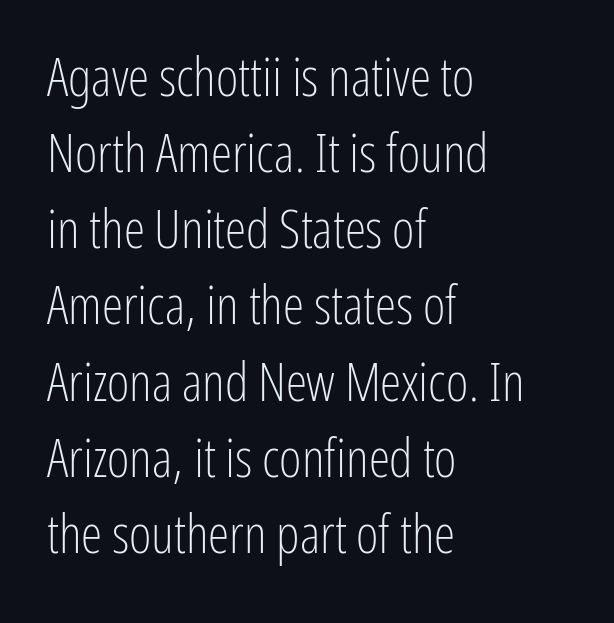
The image shows 54 px light, condensed sans-serif type, upright; set left-aligned, normal line spacing (1.41x), normal letter spacing, not underlined; low stroke contrast and a medium x-height.
